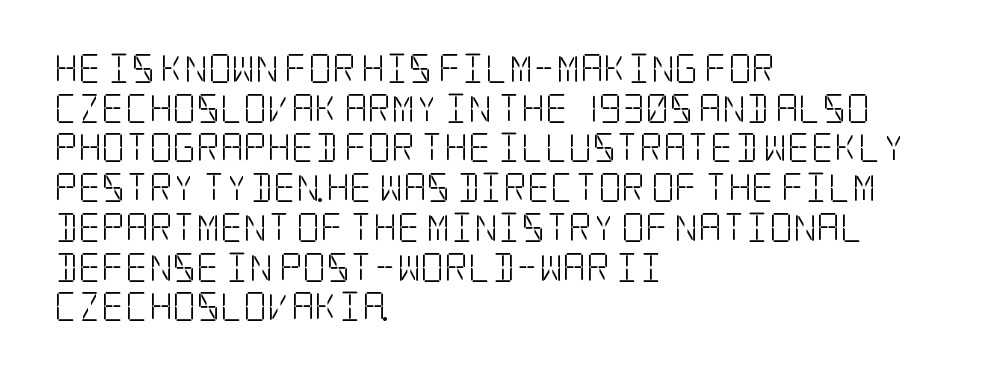
Is the block centered? No — it sits flush against the left margin. In terms of posture, this sample is upright. The line-height multiplier appears to be the usual default. Think standard paragraph weight, or any step lighter than that. The face used here is rendered with its standard letterfit.
